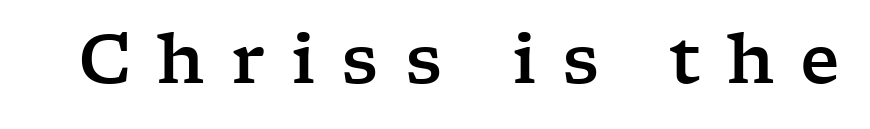
Yep, those are serifs on the letters. Caption: expanded tracking, letters set apart. This is roman type, the default non-slanted kind. Type without underlining. These lines are rendered in a variable-pitch font.
